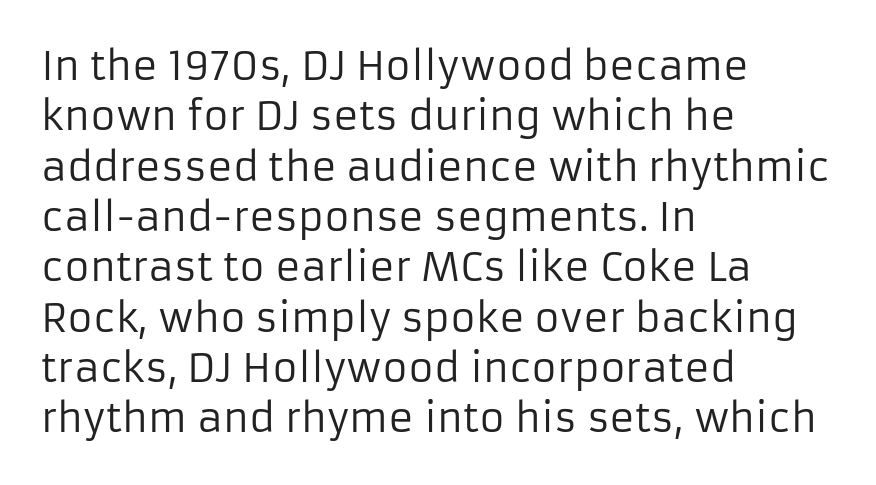
Serif or sans? Sans — the stroke terminals are bare. Reading down the column, the eye jumps a familiar distance to each next line. Does extra space separate the letters? No, they use regular spacing. Counters stay open thanks to moderate or lighter strokes. This sample is left-justified, so line endings fall wherever the words run out.
